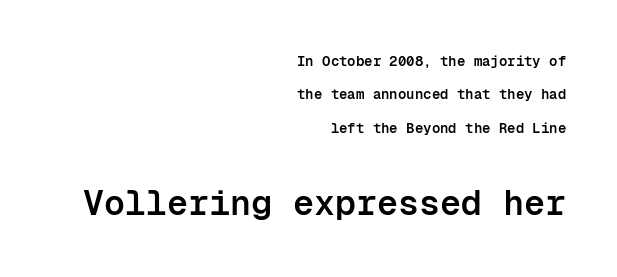
Anything drawn beneath the words? Only blank space. Tall strokes in this sample are plumb rather than angled. The designer dialed line spacing up above the default. The face used here is monospaced, like something from a code editor. The lines in this sample share a right terminus and differ only in where they begin. Examine the stroke ends and you'll find no serifs.
